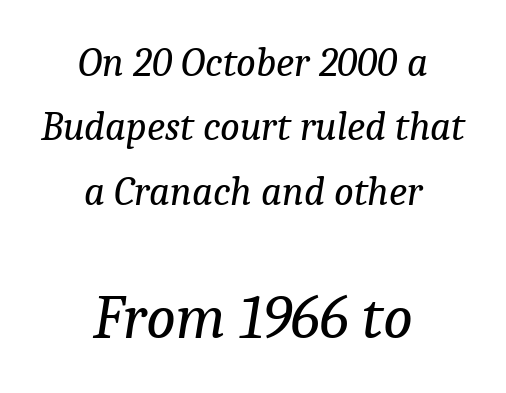
This is oblique type, the kind used for emphasis or titles. You can tell from the footed stems that serif type was used. Caption: standard tracking, unaltered. A quiet, ordinary-to-light weight characterises the typeface.
